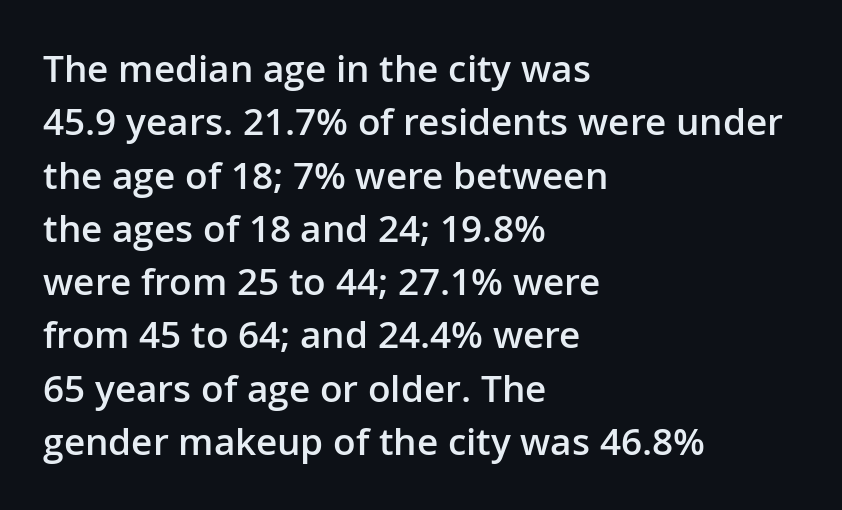
Each letter keeps its own natural width here, so spacing adapts to shape. Characters remain perfectly vertical along every line. The characters look somewhat weighty, a semibold short of true bold. Type style note: lacks serifs. No word sits above an underline.
